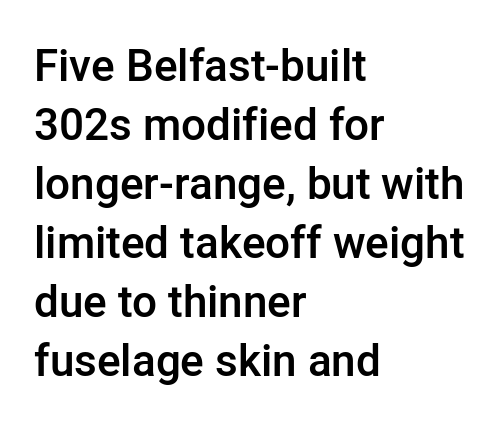
Typographic density is moderately raised because the face is semibold. You could call the tracking neutral — neither tight nor loose. A roman cut, with each character standing at attention. This sample has the flowing, uneven cadence of proportional lettering.
